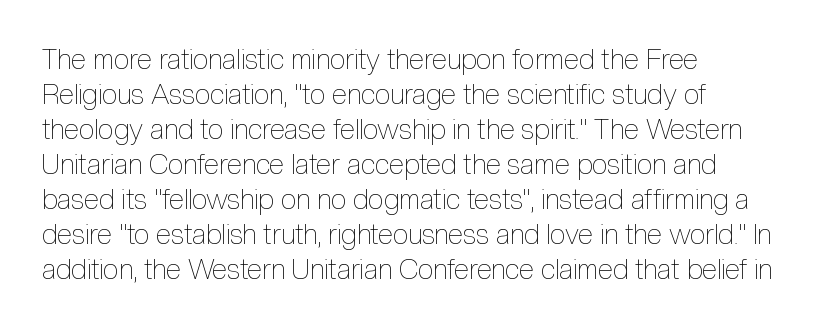
No italicization has been applied; the sample stays upright. Each letter keeps its own natural width here, so spacing adapts to shape. Descender tails drop into unmarked territory. This sample uses plain, unmodified letter spacing. Regular leading.
